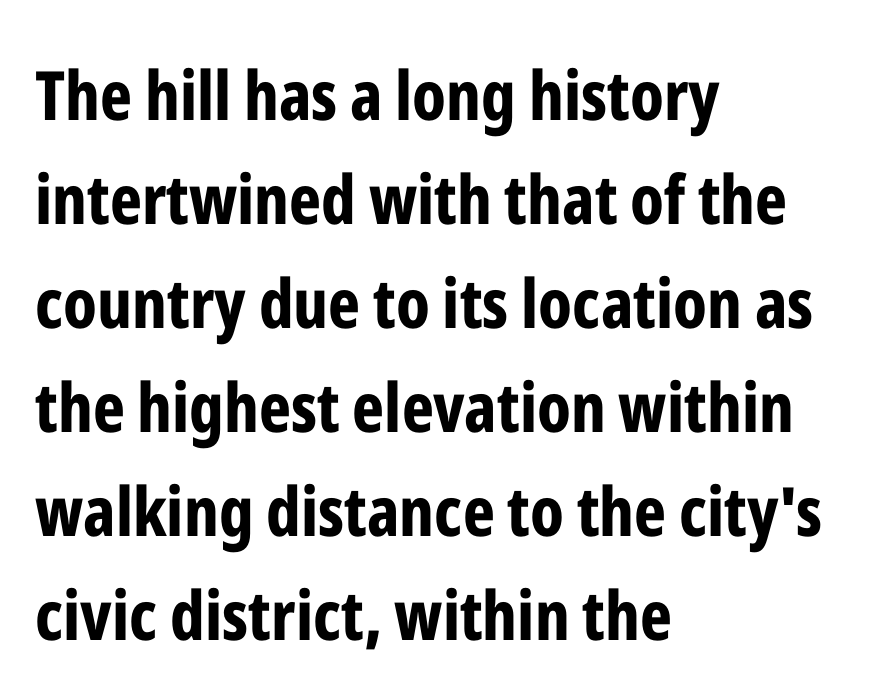
{"serif": "no", "italic": "no", "bold": "yes", "weight": "bold", "width": "condensed", "stroke_contrast": "low", "x_height": "medium", "monospaced": "no", "underline": "no", "align": "left", "line_spacing": "normal", "line_spacing_ratio": 1.53, "letter_spacing": "normal", "letter_spacing_em": 0.0, "glyph_px": 68}
